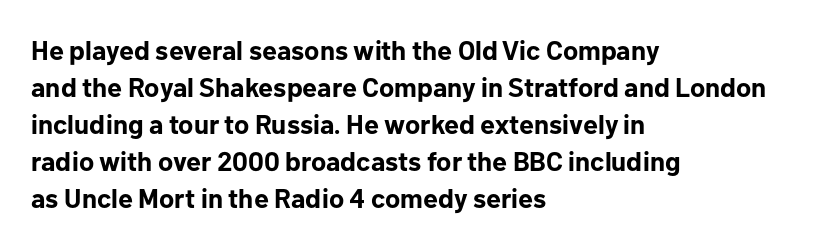
{"italic": "no", "bold": "yes", "underline": "no", "align": "left", "line_spacing": "normal", "line_spacing_ratio": 1.37, "letter_spacing": "normal", "letter_spacing_em": 0.0, "glyph_px": 27}
